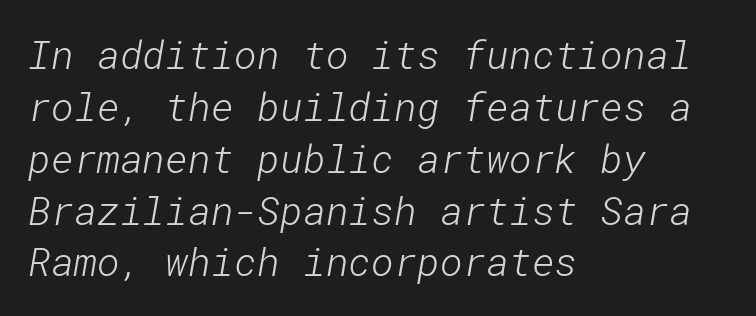
Q: Is the text bold? A: No.
Q: Is the typeface a serif or a sans-serif typeface? A: Sans-serif.
Q: Is the text underlined? A: No.
Q: How is the paragraph aligned? A: Left-aligned.
Q: Is the spacing between letters normal or unusually wide? A: Normal.
Q: Is the spacing between lines tight, normal or loose? A: Normal.
Q: Width (condensed, normal, or wide)? A: Normal.
Q: Stroke contrast? A: Low.
Q: x-height? A: Medium.
